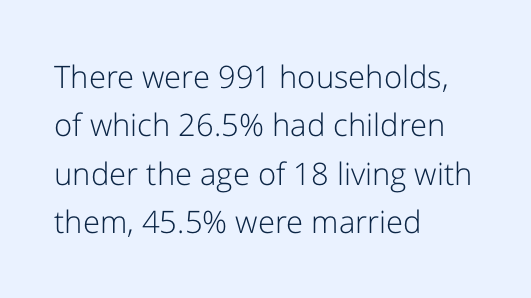
Does the lettering tilt? It doesn't — this is upright. Underlining? Definitely not there. There is no visible air inserted between adjacent glyphs. The lines sit at an ordinary, default distance from one another. Typeset ragged right — the left edge is the straight one. Do the characters align in a grid? No, the font is proportional.
